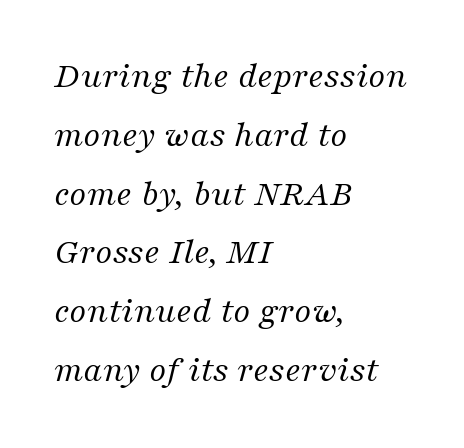
{"serif": "yes", "italic": "yes", "lean": "right", "slant_degrees": 16, "bold": "no", "weight": "regular", "width": "normal", "stroke_contrast": "medium", "x_height": "medium", "monospaced": "no", "underline": "no", "align": "left", "line_spacing": "normal", "line_spacing_ratio": 1.59, "letter_spacing": "normal", "letter_spacing_em": 0.0, "glyph_px": 37}
